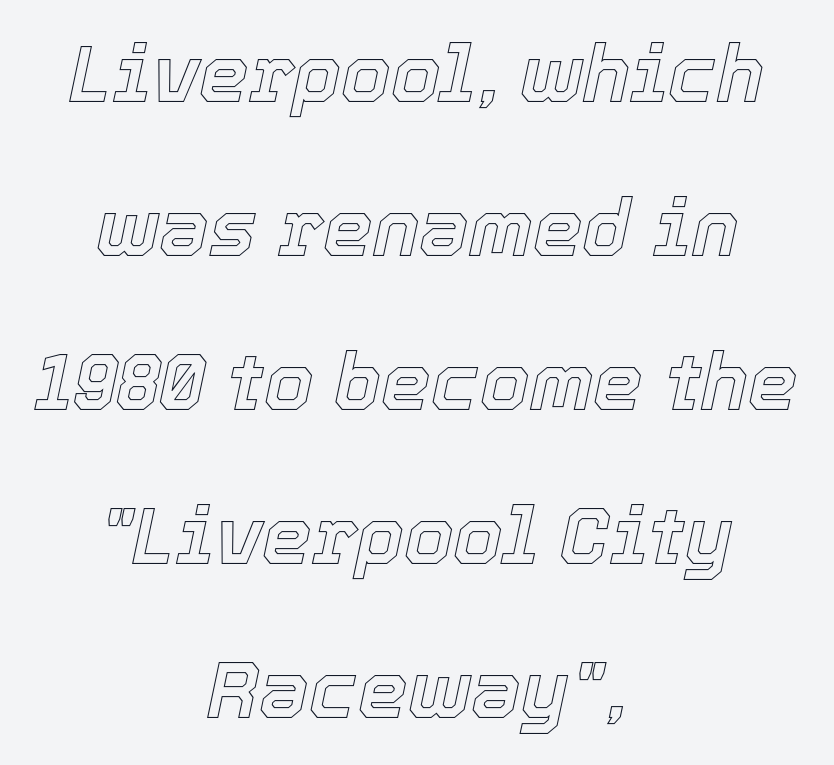
It's the slanting kind of type. Compared with typical body copy, the letter spacing here is the same. A typesetter would call this leading open, well beyond the default. The passage shown is typed in a proportional face where columns would drift. Descender tails drop into unmarked territory. The whitespace from short lines is split evenly between both sides.
